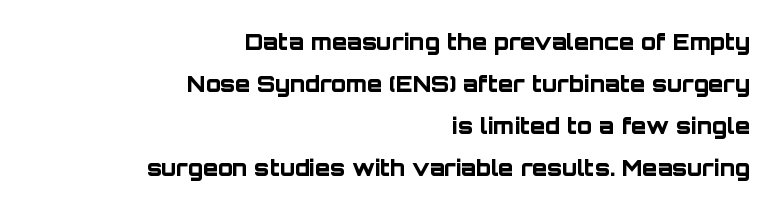
Q: Is the text bold? A: Yes.
Q: Is the text italic (slanted)? A: No, it is upright.
Q: Is the text underlined? A: No.
Q: How is the paragraph aligned? A: Right-aligned.
Q: Is the spacing between letters normal or unusually wide? A: Normal.
Q: Is the spacing between lines tight, normal or loose? A: Loose.
